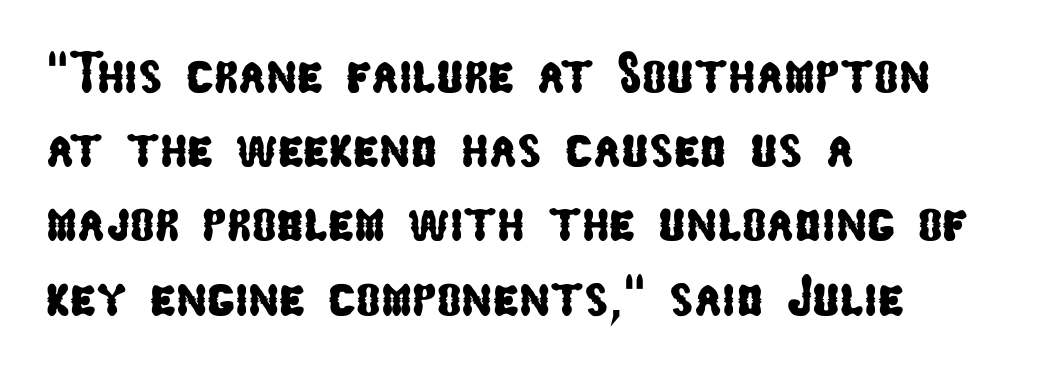
Note the varied advance widths — an 'i' is clearly narrower than an 'm'. Quick note: underline off. The vertical gap from one line to the next is medium. Is this a sans? Yes — the strokes have no serifs. No extra tracking has been applied to these lines. Leftover space on each line is placed entirely after the last word.
